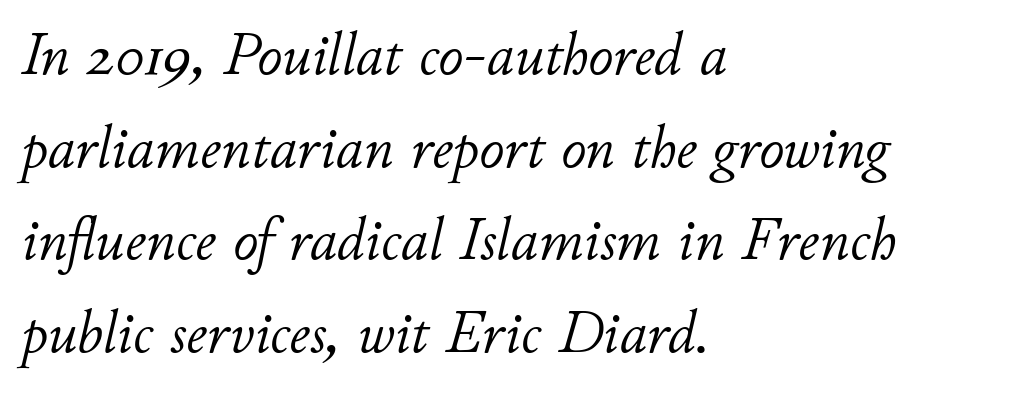
The image shows 61 px light type, italic (leaning right); set left-aligned, normal line spacing (1.52x), normal letter spacing, not underlined; low stroke contrast and a small x-height.
